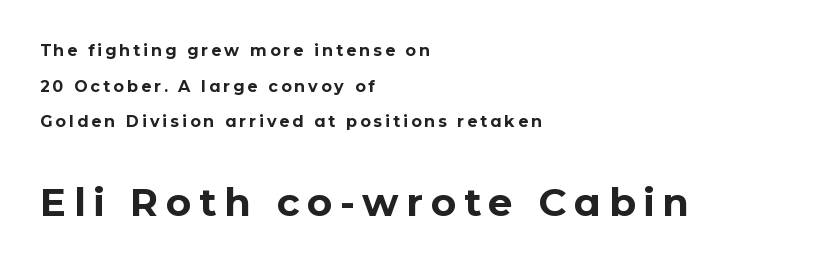
The image shows 39 px bold sans-serif type, upright; set left-aligned, loose line spacing (2.22x), not underlined; the second (bottom) block is 2.44x larger; low stroke contrast and a medium x-height.
